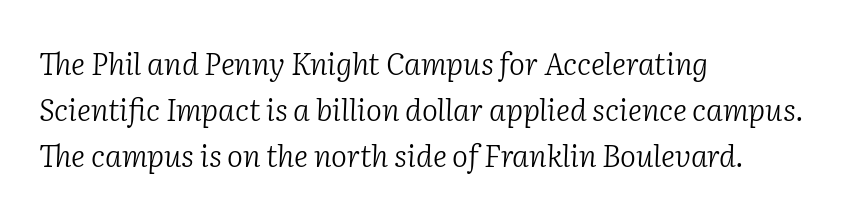
The image shows 30 px light serif type, italic (leaning right); set left-aligned, normal line spacing (1.53x), normal letter spacing, not underlined; low stroke contrast and a medium x-height.
